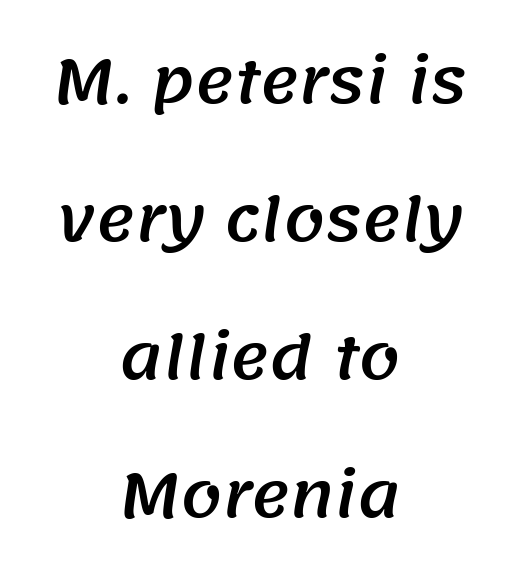
Teacher's note: observe the equal gaps on both sides — that is centered alignment. The rendering uses natural spacing where letterforms have individual widths. The rendering uses a large line-height, opening up the rows. Serif or sans? Sans — the stroke terminals are bare. Descenders are the only things crossing below the line. Default kerning and tracking; the words read as compact shapes.
